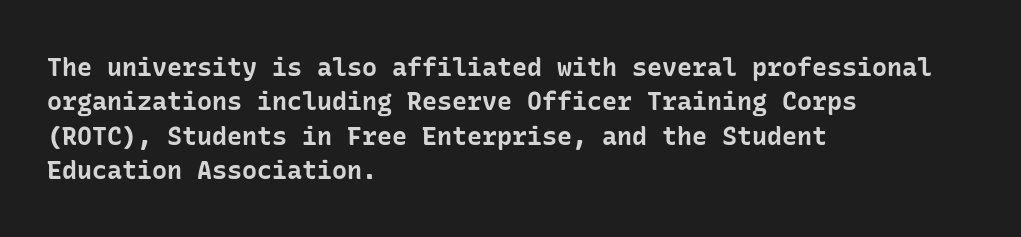
The image shows 25 px bold type, upright; set left-aligned, normal line spacing (1.38x), normal letter spacing, not underlined.
